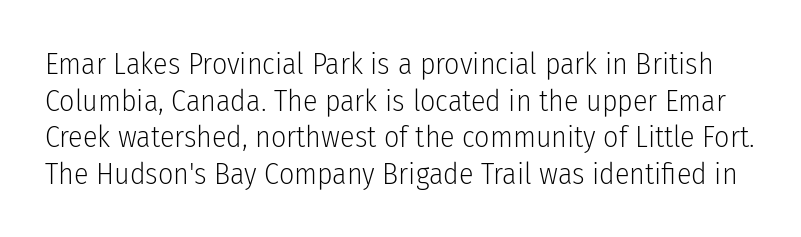
{"serif": "no", "italic": "no", "bold": "no", "weight": "light", "width": "condensed", "stroke_contrast": "low", "x_height": "medium", "monospaced": "no", "underline": "no", "line_spacing_ratio": 1.22, "letter_spacing": "normal", "letter_spacing_em": 0.0, "glyph_px": 30}
